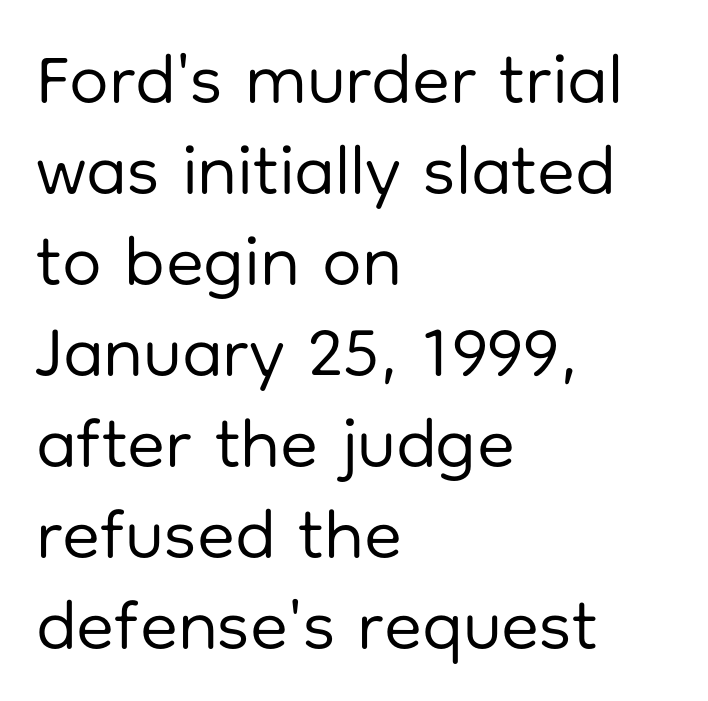
{"serif": "no", "italic": "no", "bold": "no", "weight": "regular", "width": "normal", "stroke_contrast": "low", "x_height": "medium", "monospaced": "no", "underline": "no", "align": "left", "line_spacing": "normal", "line_spacing_ratio": 1.3, "letter_spacing": "normal", "letter_spacing_em": 0.0, "glyph_px": 70}
